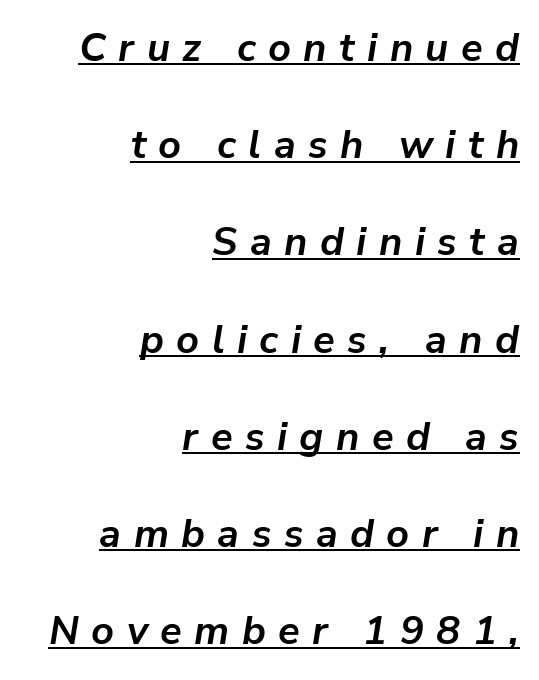
Q: Is the text bold? A: Yes.
Q: Is the text italic (slanted)? A: Yes, it leans right by about 9 degrees.
Q: Is the text underlined? A: Yes.
Q: How is the paragraph aligned? A: Right-aligned.
Q: Is the spacing between letters normal or unusually wide? A: Unusually wide.
Q: Is the spacing between lines tight, normal or loose? A: Loose.
Q: Width (condensed, normal, or wide)? A: Normal.
Q: Stroke contrast? A: Low.
Q: x-height? A: Medium.
Q: Monospaced? A: No.
